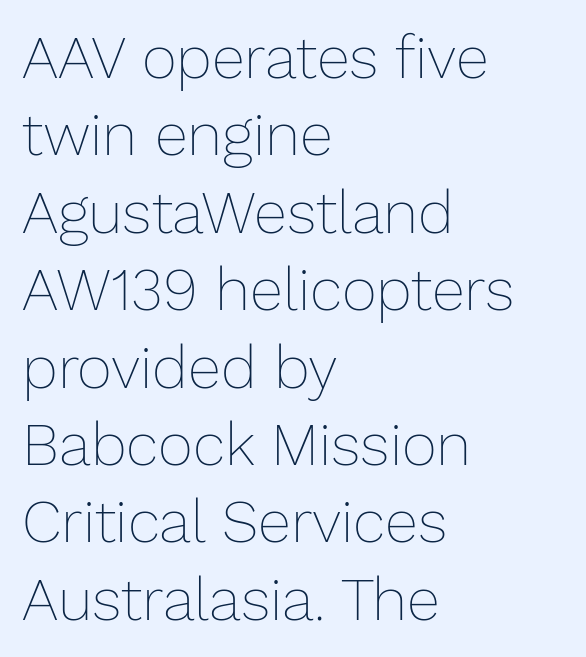
Q: Is the text bold? A: No.
Q: Is the text italic (slanted)? A: No, it is upright.
Q: Is the text underlined? A: No.
Q: How is the paragraph aligned? A: Left-aligned.
Q: Is the spacing between letters normal or unusually wide? A: Normal.
Q: Is the spacing between lines tight, normal or loose? A: Normal.
Q: Width (condensed, normal, or wide)? A: Normal.
Q: Stroke contrast? A: Low.
Q: x-height? A: Medium.
Q: Monospaced? A: No.
